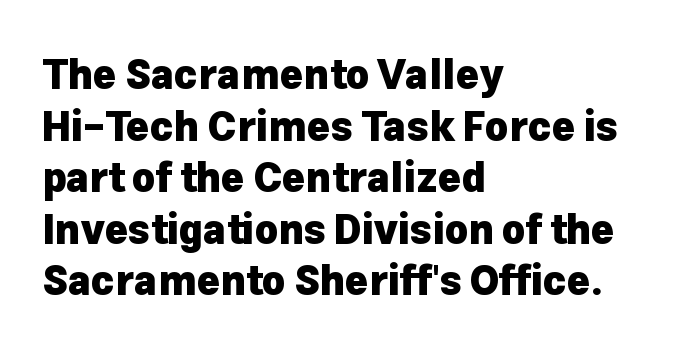
Rows of type keep a routine distance in the vertical direction. To sum up the face: it is a sans, with no serifs. The passage shown is not underscored anywhere. The rendering anchors every line to the left-hand side.
